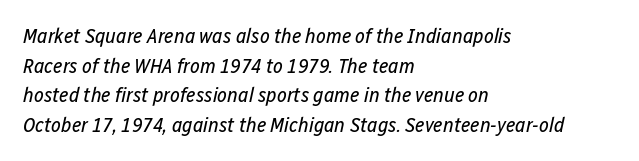
Q: Is the text bold? A: No.
Q: Is the text italic (slanted)? A: Yes, it leans right by about 12 degrees.
Q: Is the text underlined? A: No.
Q: How is the paragraph aligned? A: Left-aligned.
Q: Is the spacing between letters normal or unusually wide? A: Normal.
Q: Is the spacing between lines tight, normal or loose? A: Normal.
